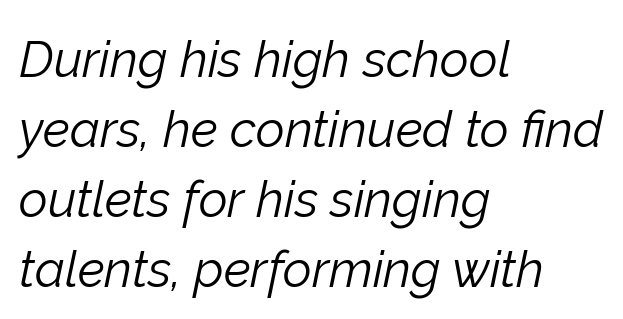
{"italic": "yes", "lean": "right", "slant_degrees": 12, "bold": "no", "weight": "light", "width": "normal", "stroke_contrast": "low", "x_height": "medium", "monospaced": "no", "underline": "no", "align": "left", "line_spacing": "normal", "line_spacing_ratio": 1.4, "letter_spacing": "normal", "letter_spacing_em": 0.0, "glyph_px": 50}
